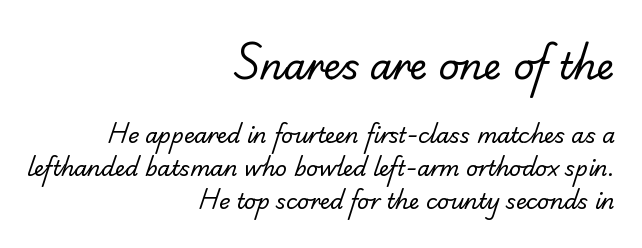
The characters are drawn with everyday or finer stroke widths. The earlier block is typeset at a bigger size than the later block. Here the glyphs are tracked normally, forming tight word shapes. Glance below the letters and you will spot only blank space. Vertically, the passage feels balanced, rows spaced as you'd expect.
